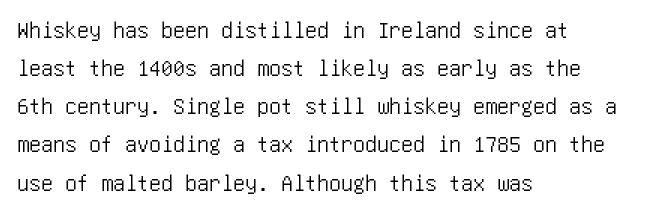
The image shows 24 px text type, upright; set left-aligned, normal line spacing (1.59x), normal letter spacing, not underlined.
